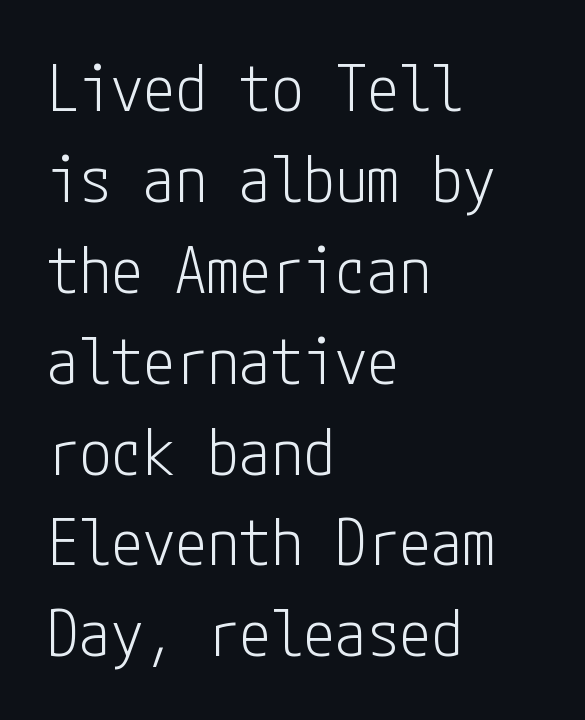
The image shows 64 px light, condensed sans-serif type, upright; set left-aligned, normal line spacing (1.42x), normal letter spacing, not underlined; low stroke contrast and a medium x-height.
